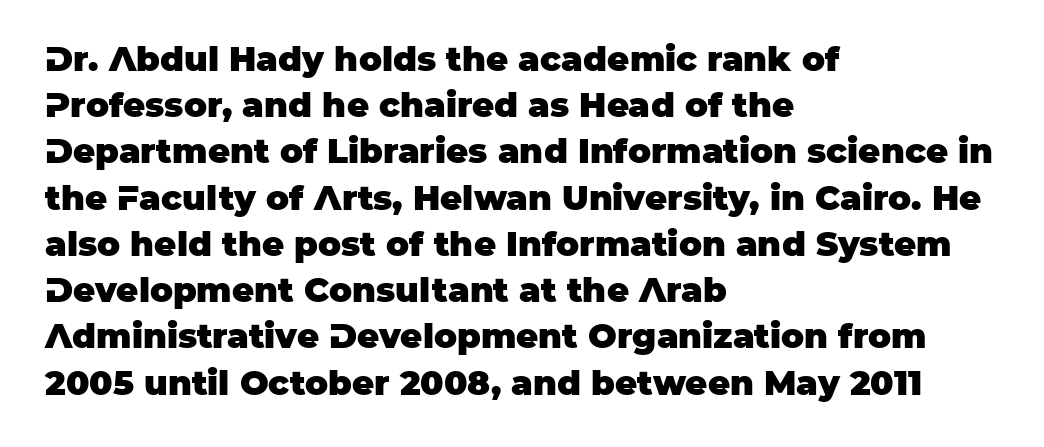
Typographic density is high because the face is bold. The lettering stays uniformly vertical, giving the passage a roman look. The font family rendered here belongs to the sans-serif group. Regular leading. Glyph-to-glyph distance matches everyday printed text. A typesetter would call this proportional, since set widths differ per character.
